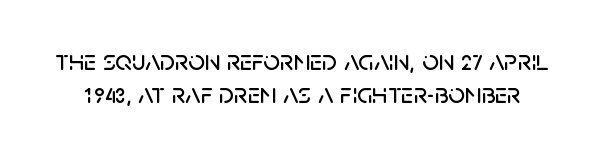
{"serif": "no", "italic": "no", "width": "normal", "stroke_contrast": "low", "x_height": "large", "monospaced": "no", "underline": "no", "line_spacing": "tight", "line_spacing_ratio": 1.14, "letter_spacing": "normal", "letter_spacing_em": 0.0, "glyph_px": 29}
